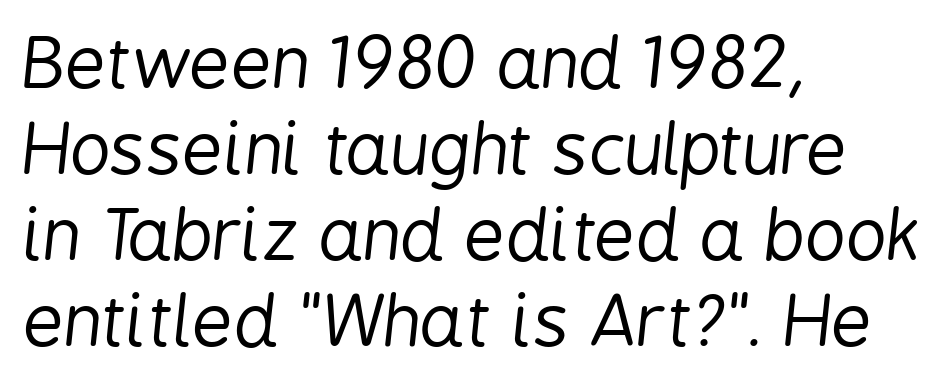
{"italic": "yes", "lean": "right", "slant_degrees": 6, "bold": "no", "weight": "regular", "width": "condensed", "stroke_contrast": "low", "x_height": "medium", "monospaced": "no", "underline": "no", "align": "left", "line_spacing_ratio": 1.21, "letter_spacing": "normal", "letter_spacing_em": 0.0, "glyph_px": 71}
